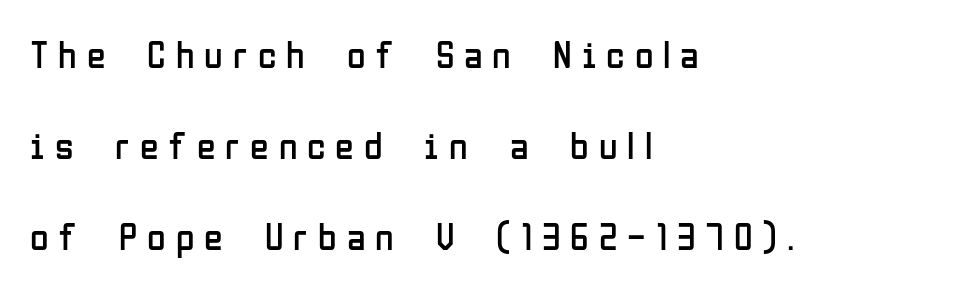
Q: Is the text bold? A: No.
Q: Is the text italic (slanted)? A: No, it is upright.
Q: Is the typeface a serif or a sans-serif typeface? A: Sans-serif.
Q: Is the text underlined? A: No.
Q: How is the paragraph aligned? A: Left-aligned.
Q: Is the spacing between letters normal or unusually wide? A: Unusually wide.
Q: Is the spacing between lines tight, normal or loose? A: Loose.
Q: Width (condensed, normal, or wide)? A: Condensed.
Q: Stroke contrast? A: Low.
Q: x-height? A: Medium.
Q: Monospaced? A: No.
